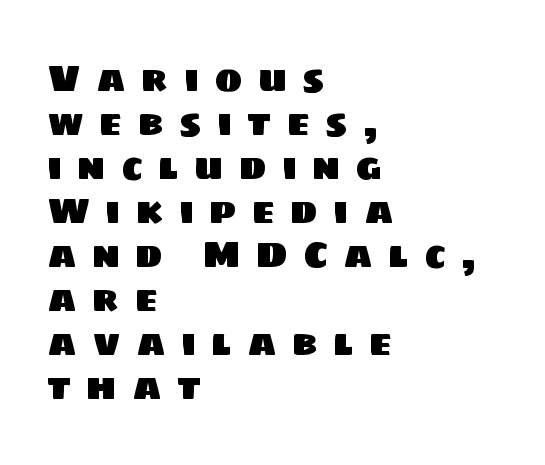
The passage shown is typeset with a sans-serif family. In terms of letterspacing, this is a distinctly airy, spread setting. The ragged edge is on the right, which tells us the setting is flush left. Is this a fixed-width face? No — the glyphs have proportional, varying widths. Clear beneath every line of the passage.
